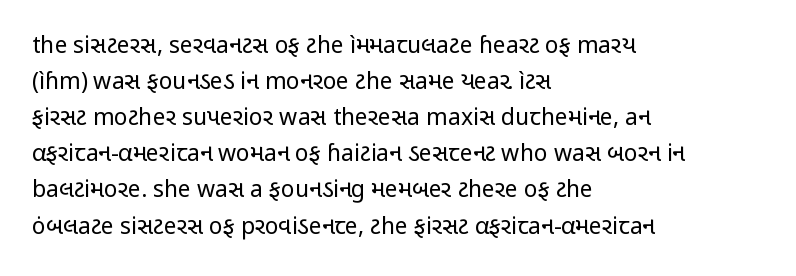
Q: Is the text bold? A: No.
Q: Is the text italic (slanted)? A: No, it is upright.
Q: Is the text underlined? A: No.
Q: How is the paragraph aligned? A: Left-aligned.
Q: Is the spacing between letters normal or unusually wide? A: Normal.
Q: Is the spacing between lines tight, normal or loose? A: Normal.
